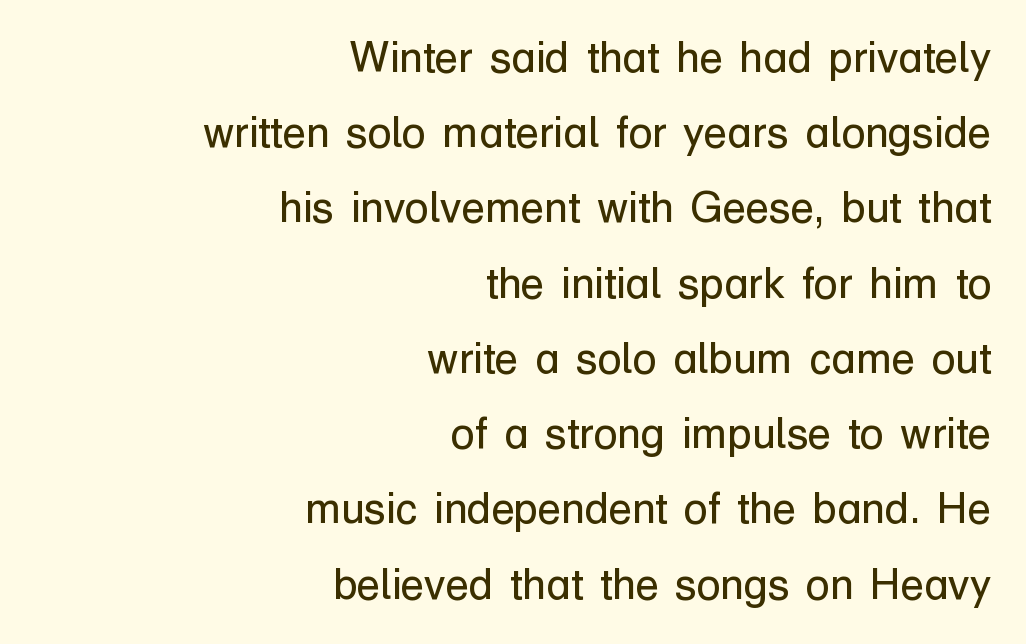
In terms of posture, this sample is upright. Each line ends at the same right margin while the left side varies. Bare-footed words on every line. Ink coverage per letter is moderate at most. The typeface chosen for these lines omits serifs.
